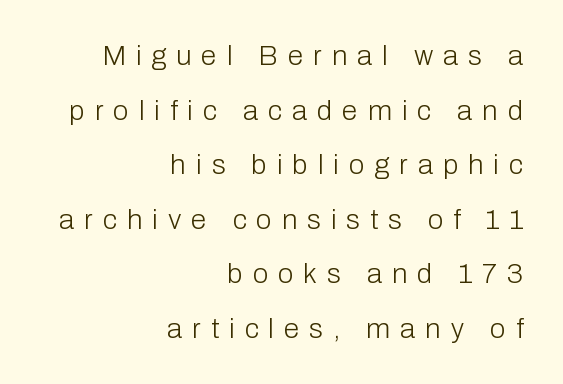
Does the leading feel generous? Absolutely, it's lavish. On a weight scale, this lands at 450 or below. Examine the stroke ends and you'll find no serifs. Style check: upright. Looks like regular typesetting: each glyph gets only the width it needs. Does the copy run flush right? Yes — the right margin is perfectly even.
